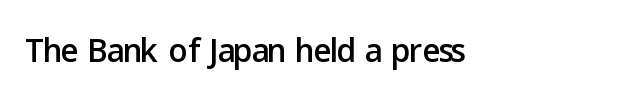
Proportional: the letters do not fall into vertical columns. A bare baseline throughout the passage. Short note: letters normally spaced. Note: no serifs on the glyphs. Tall strokes in this sample are plumb rather than angled. Visually the block forms a straight wall on the left and a jagged coastline on the right.
